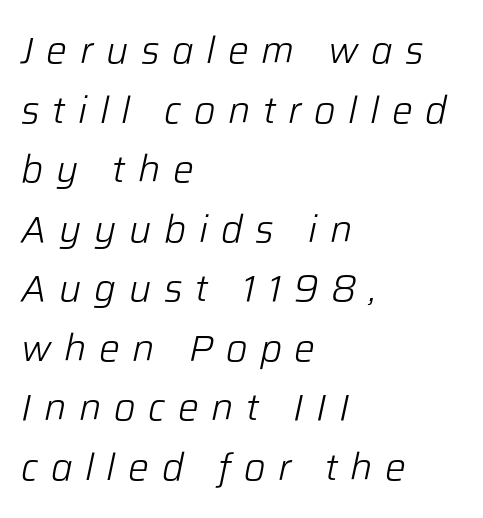
Q: Is the text bold? A: No.
Q: Is the text italic (slanted)? A: Yes, it leans right by about 12 degrees.
Q: Is the text underlined? A: No.
Q: How is the paragraph aligned? A: Left-aligned.
Q: Is the spacing between letters normal or unusually wide? A: Unusually wide.
Q: Is the spacing between lines tight, normal or loose? A: Normal.
Q: Width (condensed, normal, or wide)? A: Normal.
Q: Stroke contrast? A: Low.
Q: x-height? A: Medium.
Q: Monospaced? A: No.
